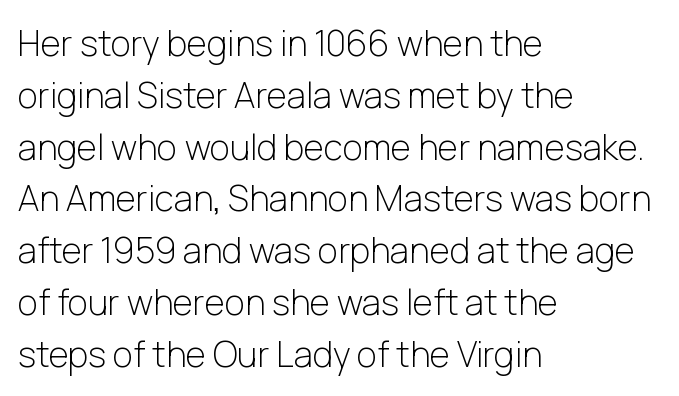
The image shows 35 px light sans-serif type, upright; set left-aligned, normal line spacing (1.48x), normal letter spacing, not underlined; low stroke contrast and a medium x-height.
